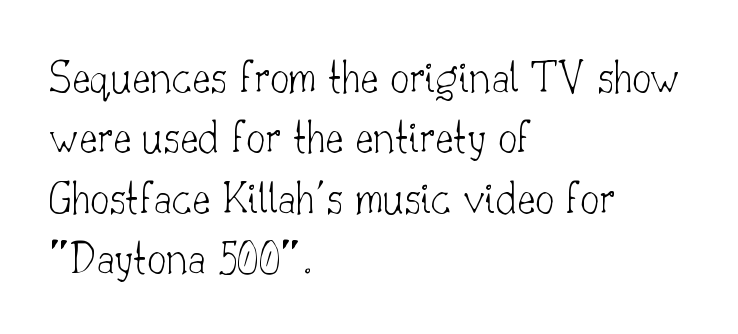
Q: Is the text bold? A: No.
Q: Is the text italic (slanted)? A: No, it is upright.
Q: Is the typeface a serif or a sans-serif typeface? A: Serif.
Q: Is the text underlined? A: No.
Q: How is the paragraph aligned? A: Left-aligned.
Q: Is the spacing between letters normal or unusually wide? A: Normal.
Q: Is the spacing between lines tight, normal or loose? A: Normal.
Q: Width (condensed, normal, or wide)? A: Normal.
Q: Stroke contrast? A: Low.
Q: x-height? A: Small.
Q: Monospaced? A: No.
